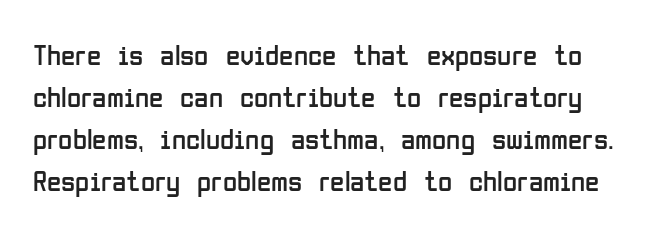
This is not heavy type; no bold has been used. Honestly, the letter spacing is just normal — you wouldn't notice it. The specimen reads as upright at a glance. A typesetter would call this proportional, since set widths differ per character. Plain, unruled lines of type. This is sans-serif lettering, the kind often seen on screens and signage.
